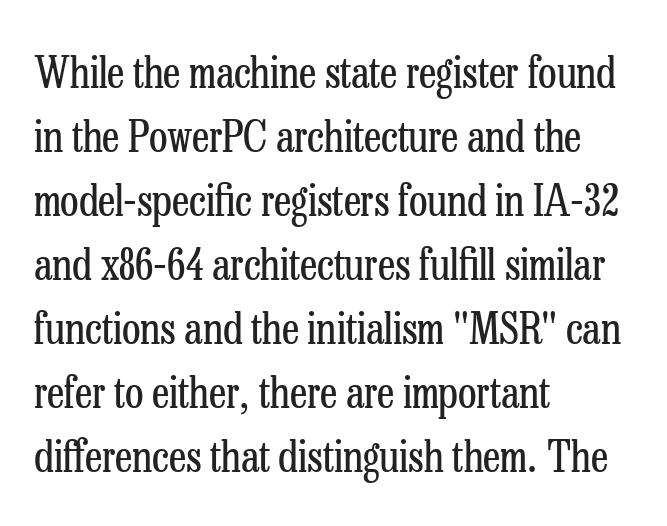
Q: Is the text bold? A: No.
Q: Is the text italic (slanted)? A: No, it is upright.
Q: Is the typeface a serif or a sans-serif typeface? A: Serif.
Q: Is the text underlined? A: No.
Q: How is the paragraph aligned? A: Left-aligned.
Q: Is the spacing between letters normal or unusually wide? A: Normal.
Q: Is the spacing between lines tight, normal or loose? A: Normal.
Q: Width (condensed, normal, or wide)? A: Condensed.
Q: Stroke contrast? A: Low.
Q: x-height? A: Medium.
Q: Monospaced? A: No.
